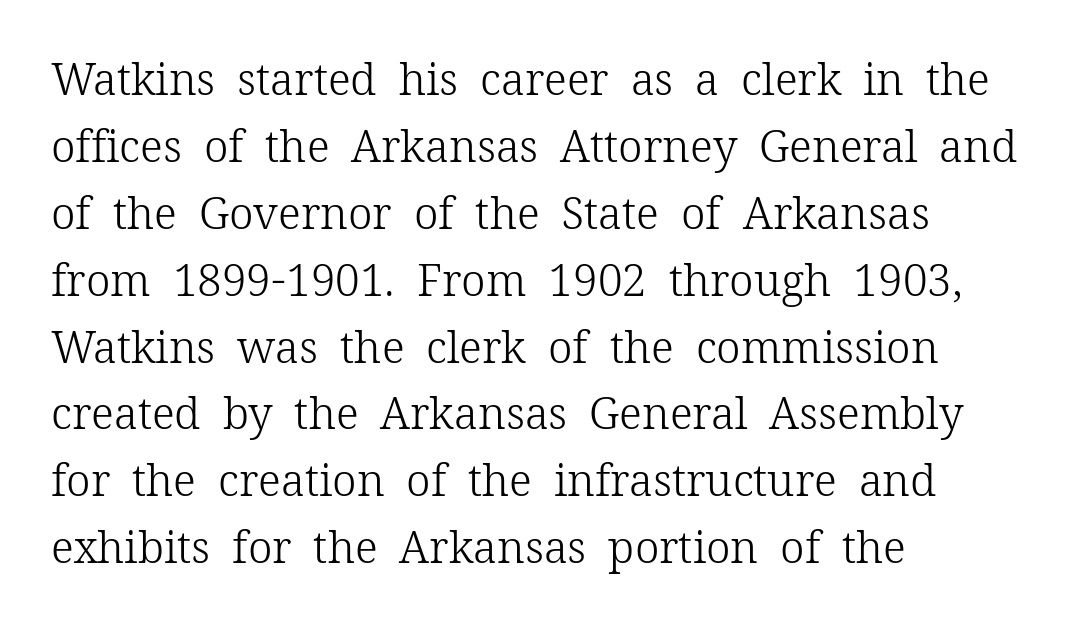
Q: Is the text bold? A: No.
Q: Is the text italic (slanted)? A: No, it is upright.
Q: Is the typeface a serif or a sans-serif typeface? A: Serif.
Q: Is the text underlined? A: No.
Q: How is the paragraph aligned? A: Left-aligned.
Q: Is the spacing between letters normal or unusually wide? A: Normal.
Q: Is the spacing between lines tight, normal or loose? A: Normal.
Q: Width (condensed, normal, or wide)? A: Normal.
Q: Stroke contrast? A: Low.
Q: x-height? A: Medium.
Q: Monospaced? A: No.
